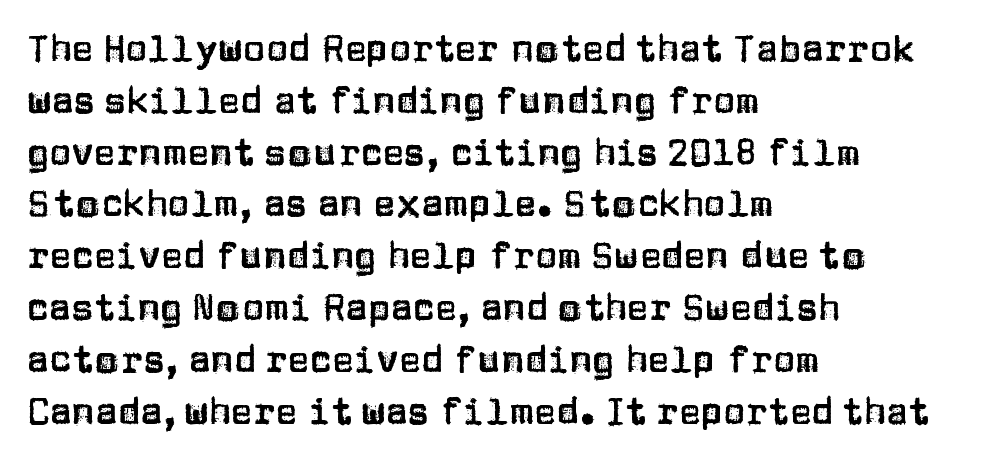
Any mark beneath the type? The region is blank. Line spacing here is normal. Inter-character spacing is left at the font's built-in metrics. In terms of letterform style, serifs are entirely absent. The rag falls on the right side of this text block.
